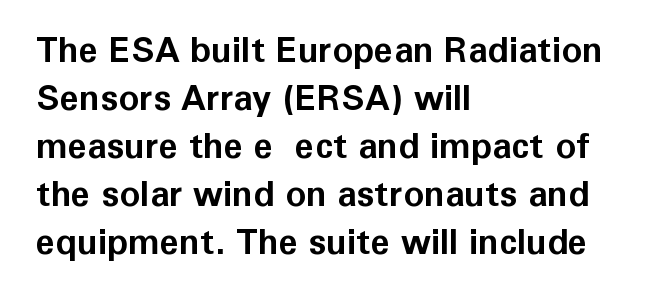
The image shows 35 px bold sans-serif type, upright; set left-aligned, normal line spacing (1.37x), normal letter spacing, not underlined; low stroke contrast and a medium x-height.
